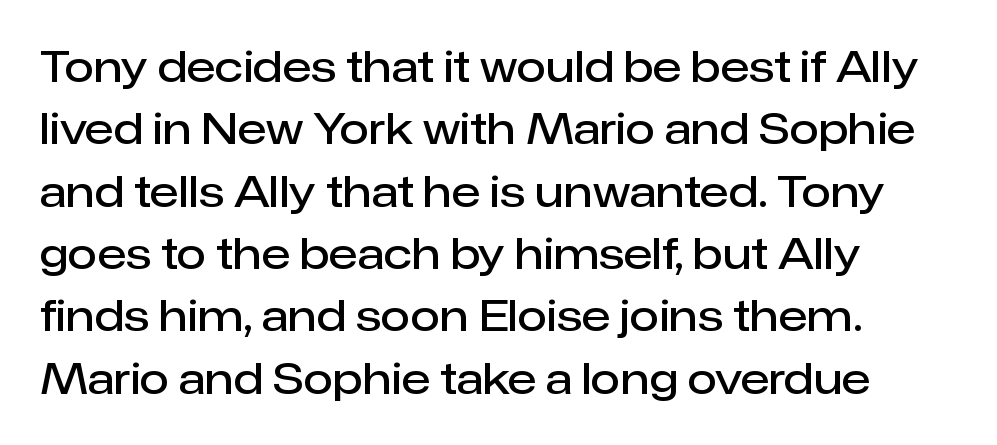
Is the block centered? No — it sits flush against the left margin. Beneath every word, the page is bare. Each new line begins a customary step beneath the previous one. On the weight axis this lands at semibold, roughly 600. Each word holds together tightly as a unit, with standard inter-letter gaps. Character widths vary here, with narrow letters taking less room than wide ones.
